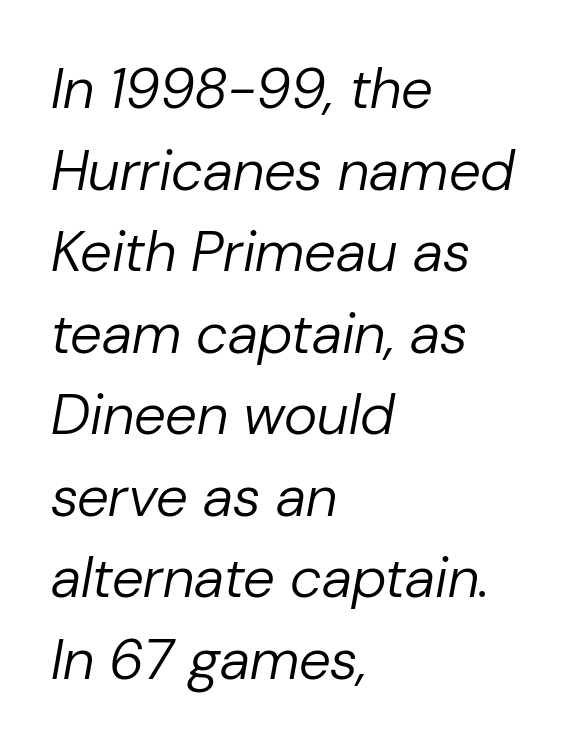
The image shows 57 px regular-weight type, italic (leaning right); set left-aligned, normal line spacing (1.43x), normal letter spacing, not underlined; low stroke contrast and a medium x-height.
